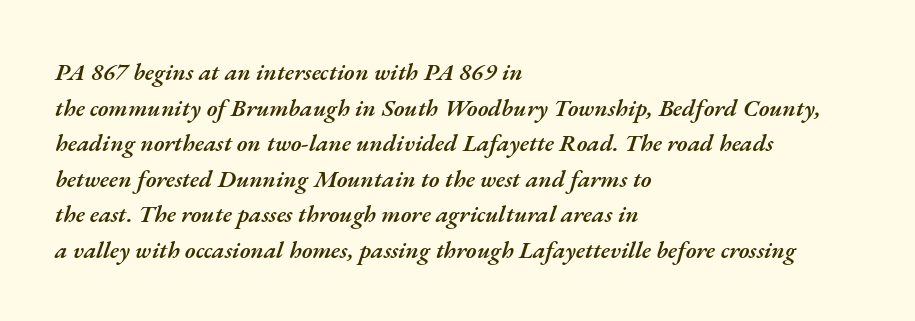
Q: Is the text bold? A: Semi-bold.
Q: Is the text italic (slanted)? A: Yes, it leans right by about 17 degrees.
Q: Is the text underlined? A: No.
Q: How is the paragraph aligned? A: Left-aligned.
Q: Is the spacing between letters normal or unusually wide? A: Normal.
Q: Is the spacing between lines tight, normal or loose? A: Normal.
